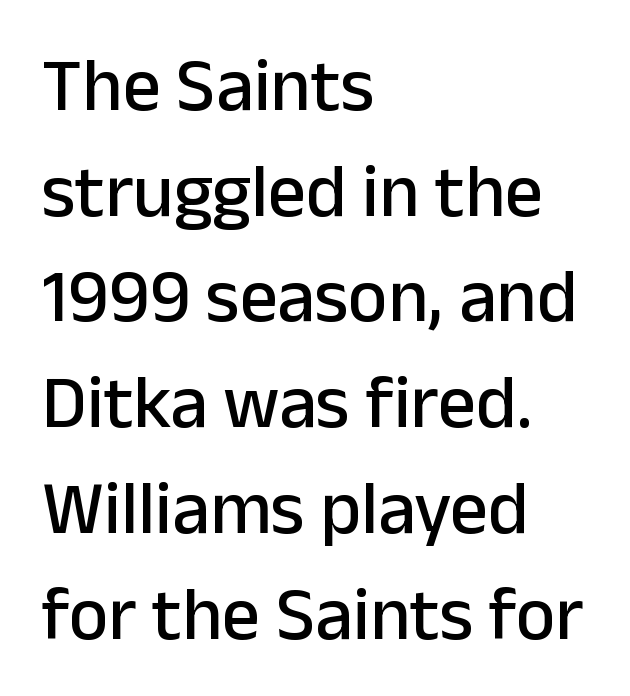
The image shows 75 px sans-serif type, upright; set left-aligned, normal line spacing (1.41x), normal letter spacing, not underlined; low stroke contrast and a medium x-height.
